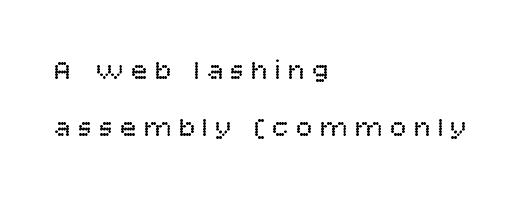
The typeface chosen for these lines omits serifs. This reads as an unemphasized weight, regular at the heaviest. How are the letters spaced? Widely, with obvious added tracking. Notice how the passage keeps a crisp vertical edge on the left only.
